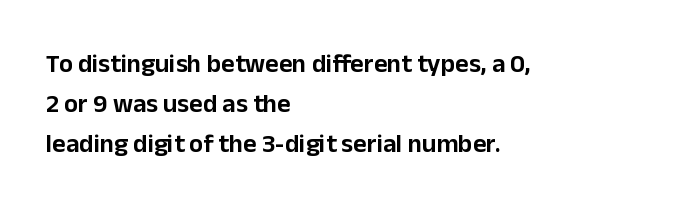
{"italic": "no", "underline": "no", "align": "left", "line_spacing": "normal", "line_spacing_ratio": 1.53, "letter_spacing": "normal", "letter_spacing_em": 0.0, "glyph_px": 26}
